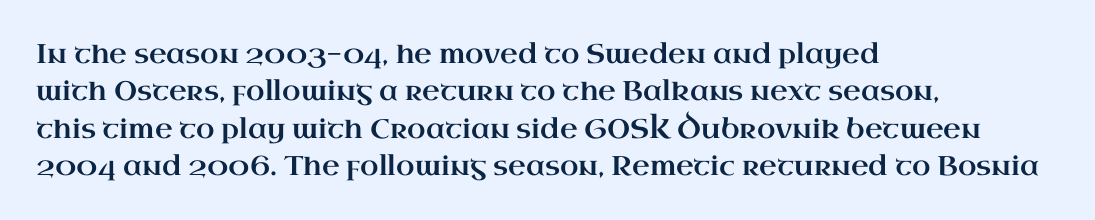
The image shows 27 px text type, upright; set left-aligned, normal line spacing (1.38x), normal letter spacing, not underlined.
